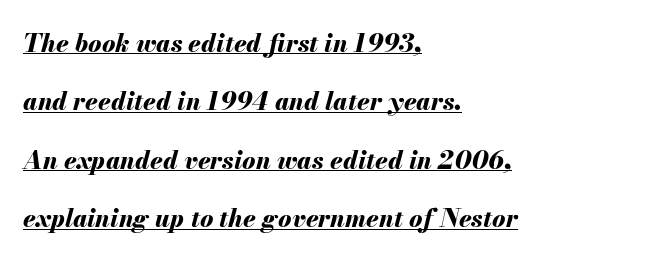
{"italic": "yes", "lean": "right", "slant_degrees": 13, "bold": "yes", "underline": "yes", "align": "left", "line_spacing": "loose", "line_spacing_ratio": 2.34, "letter_spacing": "normal", "letter_spacing_em": 0.0, "glyph_px": 25}
